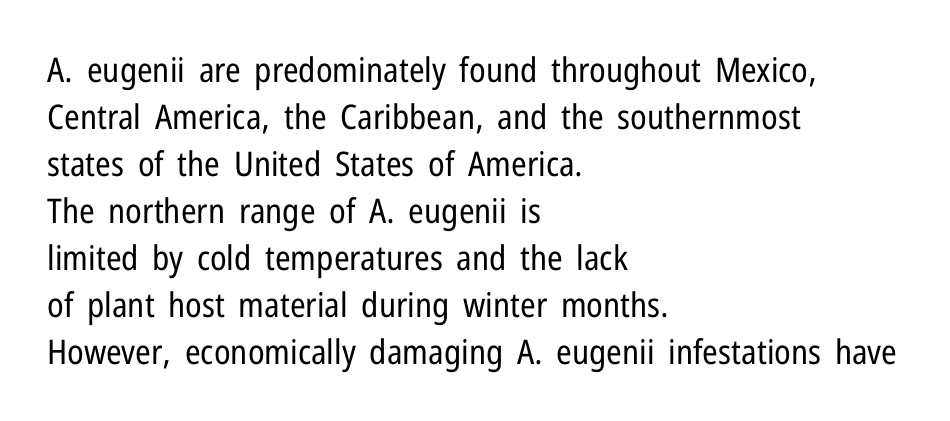
The image shows 34 px regular-weight, condensed sans-serif type, upright; set left-aligned, normal line spacing (1.38x), normal letter spacing, not underlined; low stroke contrast and a medium x-height.
